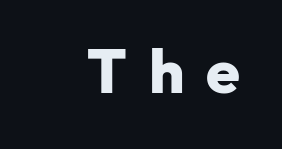
It's the straight-up-and-down kind of type. Strokes here are thick enough to call this a true bold. The space directly below the letters is spotless. These lines are composed in type without serifs.
